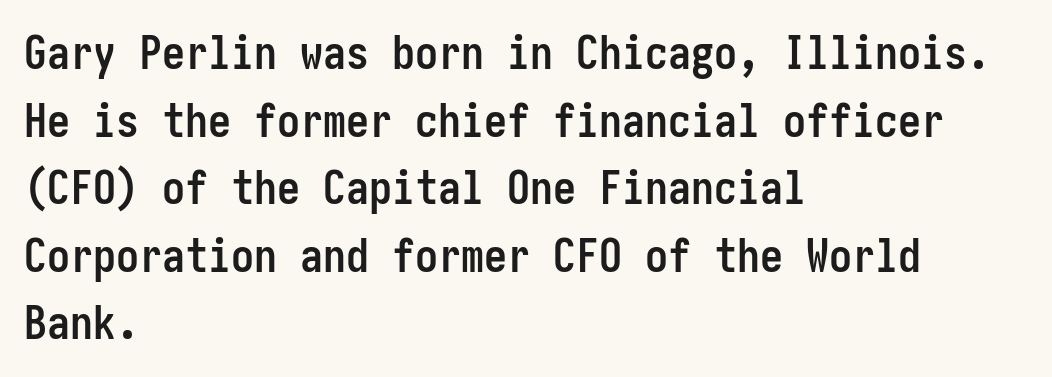
The image shows 46 px semibold, condensed sans-serif type, upright; set left-aligned, normal line spacing (1.47x), normal letter spacing, not underlined; low stroke contrast and a medium x-height.
